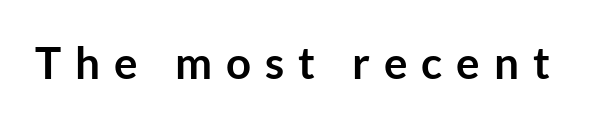
The glyphs are unaccompanied by any horizontal stroke below them. This sample has the flowing, uneven cadence of proportional lettering. Honestly, the letter spacing is so wide it's the main thing you notice. Is the type bold? Yes — the strokes are clearly thick and heavy. These lines are composed in type without serifs.
